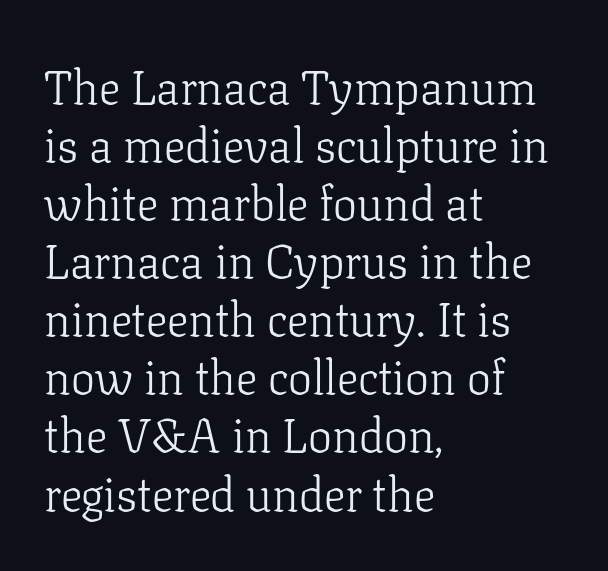
Q: Is the text bold? A: No.
Q: Is the text italic (slanted)? A: No, it is upright.
Q: Is the typeface a serif or a sans-serif typeface? A: Serif.
Q: Is the text underlined? A: No.
Q: How is the paragraph aligned? A: Left-aligned.
Q: Is the spacing between letters normal or unusually wide? A: Normal.
Q: Width (condensed, normal, or wide)? A: Normal.
Q: Stroke contrast? A: Low.
Q: x-height? A: Medium.
Q: Monospaced? A: No.
